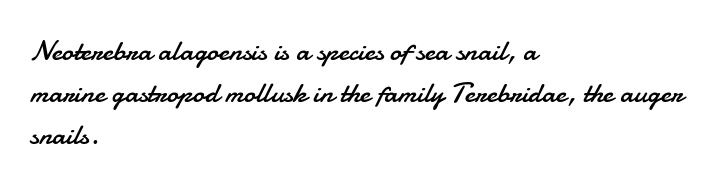
The image shows 29 px regular-weight sans-serif type; set left-aligned, normal line spacing (1.44x), normal letter spacing, not underlined; low stroke contrast and a small x-height.
